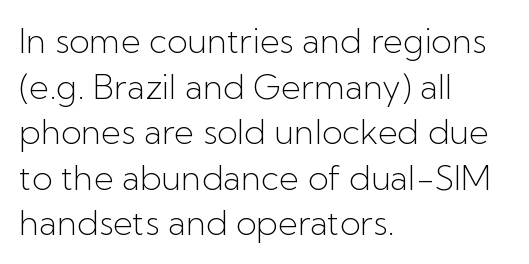
Q: Is the text bold? A: No.
Q: Is the text italic (slanted)? A: No, it is upright.
Q: Is the typeface a serif or a sans-serif typeface? A: Sans-serif.
Q: Is the text underlined? A: No.
Q: How is the paragraph aligned? A: Left-aligned.
Q: Is the spacing between letters normal or unusually wide? A: Normal.
Q: Is the spacing between lines tight, normal or loose? A: Normal.
Q: Width (condensed, normal, or wide)? A: Normal.
Q: Stroke contrast? A: Low.
Q: x-height? A: Medium.
Q: Monospaced? A: No.
